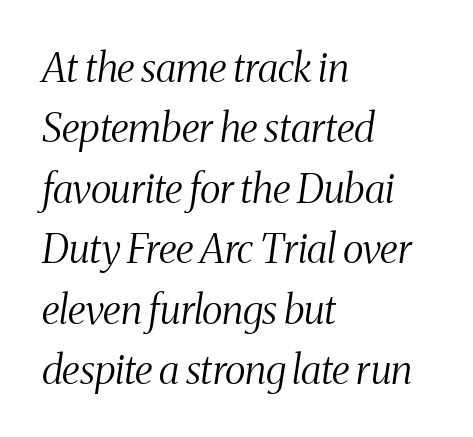
Q: Is the text bold? A: No.
Q: Is the text italic (slanted)? A: Yes, it leans right by about 8 degrees.
Q: Is the typeface a serif or a sans-serif typeface? A: Serif.
Q: Is the text underlined? A: No.
Q: How is the paragraph aligned? A: Left-aligned.
Q: Is the spacing between letters normal or unusually wide? A: Normal.
Q: Is the spacing between lines tight, normal or loose? A: Normal.
Q: Width (condensed, normal, or wide)? A: Condensed.
Q: Stroke contrast? A: Medium.
Q: x-height? A: Medium.
Q: Monospaced? A: No.
